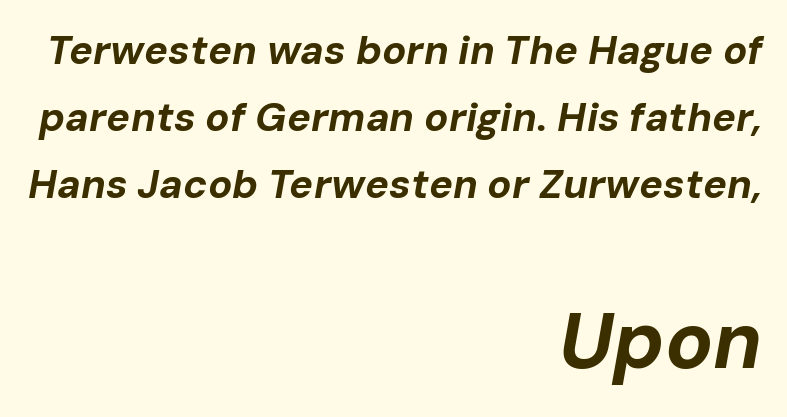
The image shows 79 px bold type, italic (leaning right); set right-aligned, normal line spacing (1.68x), normal letter spacing, not underlined; the second (bottom) block is 1.98x larger; low stroke contrast and a medium x-height.
